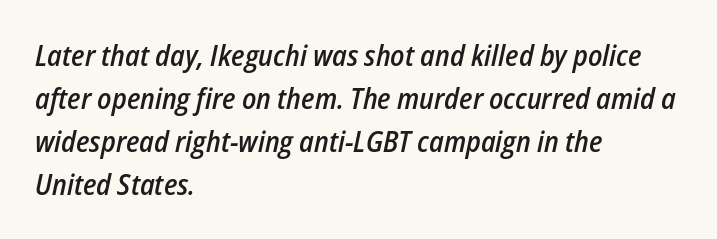
Q: Is the text bold? A: Semi-bold.
Q: Is the text italic (slanted)? A: Yes, it leans right by about 12 degrees.
Q: Is the text underlined? A: No.
Q: How is the paragraph aligned? A: Left-aligned.
Q: Is the spacing between letters normal or unusually wide? A: Normal.
Q: Is the spacing between lines tight, normal or loose? A: Normal.
Q: Width (condensed, normal, or wide)? A: Condensed.
Q: Stroke contrast? A: Low.
Q: x-height? A: Medium.
Q: Monospaced? A: No.
